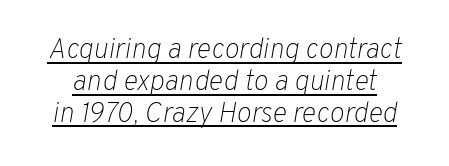
The image shows 28 px light type, italic (leaning right); set tight line spacing (1.14x), normal letter spacing, underlined; low stroke contrast and a medium x-height.
